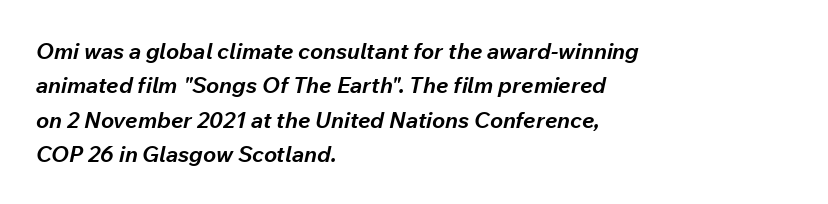
{"italic": "yes", "lean": "right", "slant_degrees": 12, "bold": "yes", "underline": "no", "align": "left", "line_spacing": "normal", "line_spacing_ratio": 1.56, "letter_spacing": "normal", "letter_spacing_em": 0.0, "glyph_px": 22}
